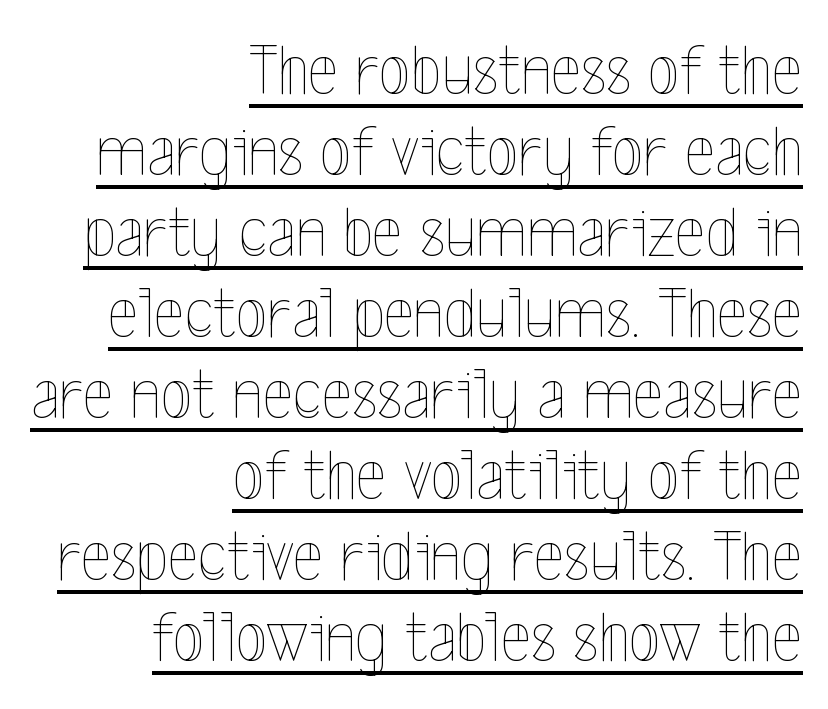
The image shows 73 px thin, condensed type, upright; set right-aligned, tight line spacing (1.11x), normal letter spacing, underlined; a medium x-height.
